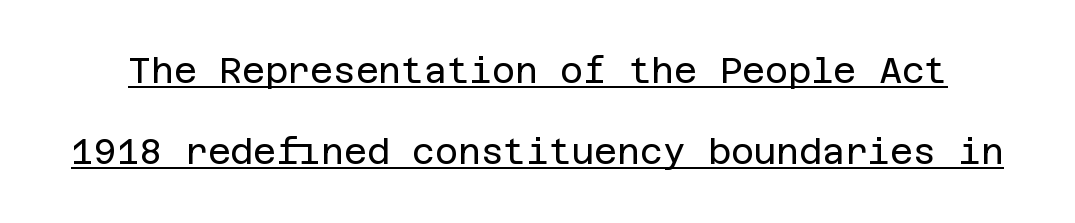
The characters are drawn with everyday or finer stroke widths. How would I describe the line gaps? Wide and relaxed. The tracking reads as untouched default to a designer's eye. Beneath each row of characters lies a ruled line. Characters remain perfectly vertical along every line. Look at the bottom of the vertical strokes: they stop flat, with no serifs.
